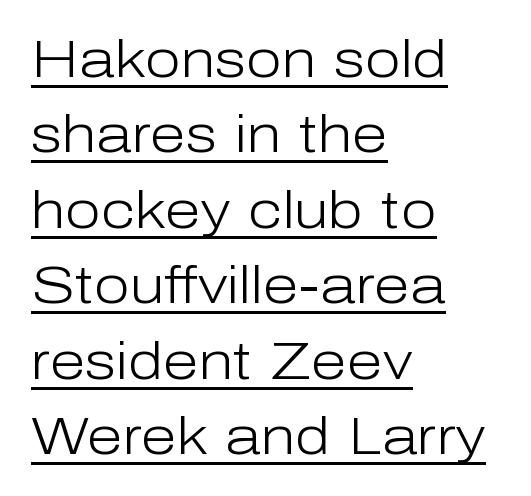
Q: Is the text bold? A: No.
Q: Is the text italic (slanted)? A: No, it is upright.
Q: Is the typeface a serif or a sans-serif typeface? A: Sans-serif.
Q: Is the text underlined? A: Yes.
Q: How is the paragraph aligned? A: Left-aligned.
Q: Is the spacing between letters normal or unusually wide? A: Normal.
Q: Is the spacing between lines tight, normal or loose? A: Normal.
Q: Width (condensed, normal, or wide)? A: Normal.
Q: Stroke contrast? A: Low.
Q: x-height? A: Medium.
Q: Monospaced? A: No.
